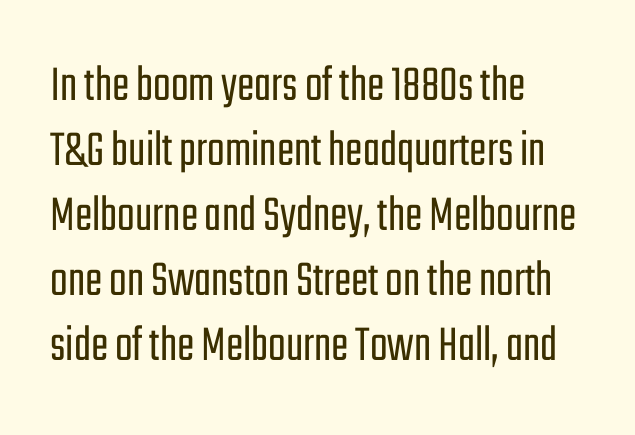
The image shows 52 px light, condensed sans-serif type, upright; set left-aligned, normal line spacing (1.25x), normal letter spacing, not underlined; low stroke contrast and a medium x-height.
